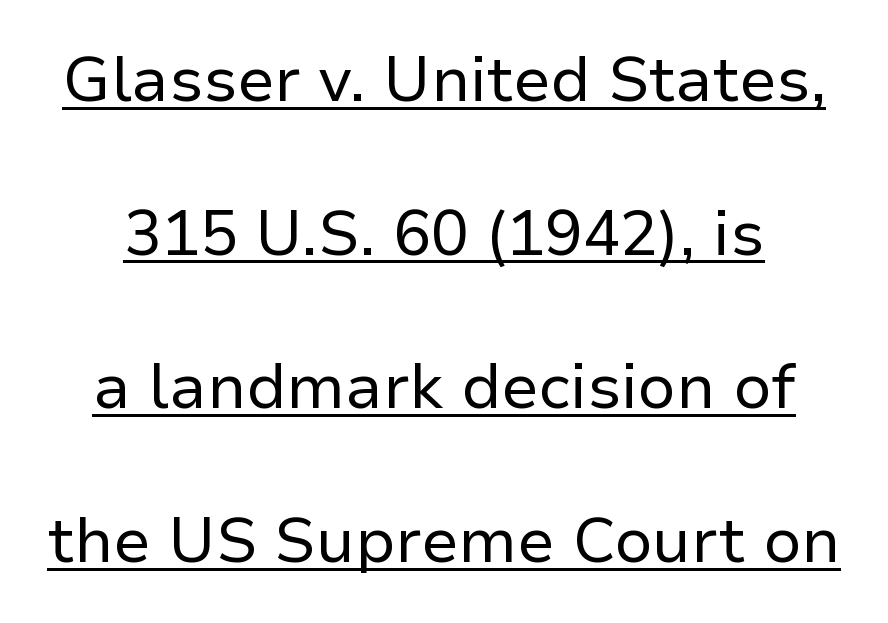
{"serif": "no", "italic": "no", "bold": "no", "weight": "regular", "width": "normal", "stroke_contrast": "low", "x_height": "medium", "monospaced": "no", "underline": "yes", "line_spacing": "loose", "line_spacing_ratio": 2.44, "letter_spacing": "normal", "letter_spacing_em": 0.0, "glyph_px": 63}
